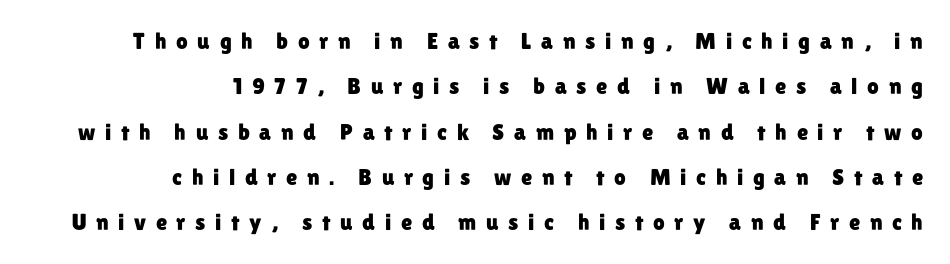
The strip under each line holds only bare page. The letterforms stand isolated, each surrounded by extra space. The text block is weighted toward the right margin, trailing off unevenly leftward. Tall strokes in this sample are plumb rather than angled. Leading: increased.
